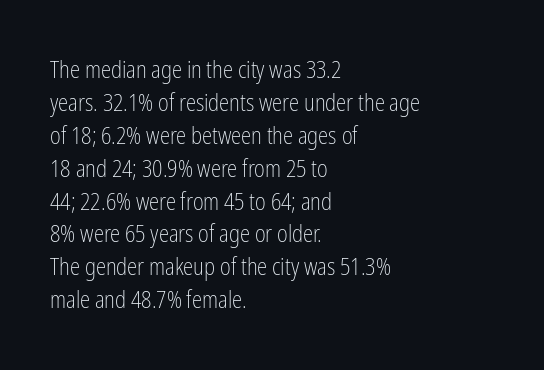
Q: Is the text bold? A: No.
Q: Is the text italic (slanted)? A: No, it is upright.
Q: Is the text underlined? A: No.
Q: How is the paragraph aligned? A: Left-aligned.
Q: Is the spacing between letters normal or unusually wide? A: Normal.
Q: Is the spacing between lines tight, normal or loose? A: Normal.
